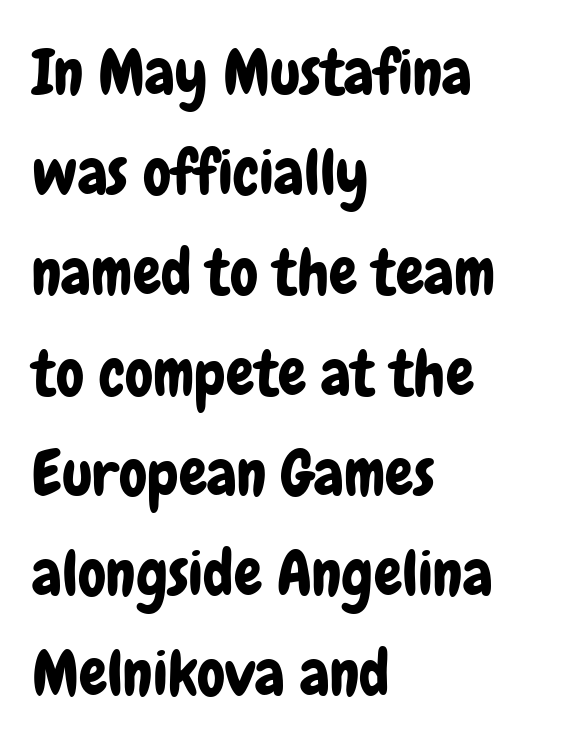
The image shows 63 px condensed sans-serif type, upright; set left-aligned, normal line spacing (1.59x), normal letter spacing, not underlined; low stroke contrast and a medium x-height.
